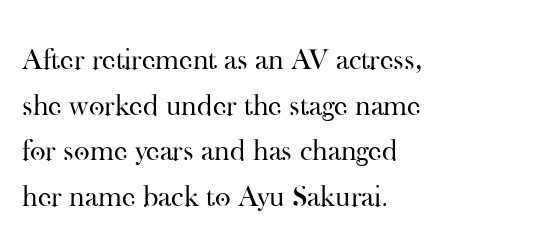
Q: Is the text bold? A: No.
Q: Is the text italic (slanted)? A: No, it is upright.
Q: Is the typeface a serif or a sans-serif typeface? A: Serif.
Q: Is the text underlined? A: No.
Q: How is the paragraph aligned? A: Left-aligned.
Q: Is the spacing between letters normal or unusually wide? A: Normal.
Q: Is the spacing between lines tight, normal or loose? A: Normal.
Q: Width (condensed, normal, or wide)? A: Normal.
Q: Stroke contrast? A: High.
Q: x-height? A: Small.
Q: Monospaced? A: No.
